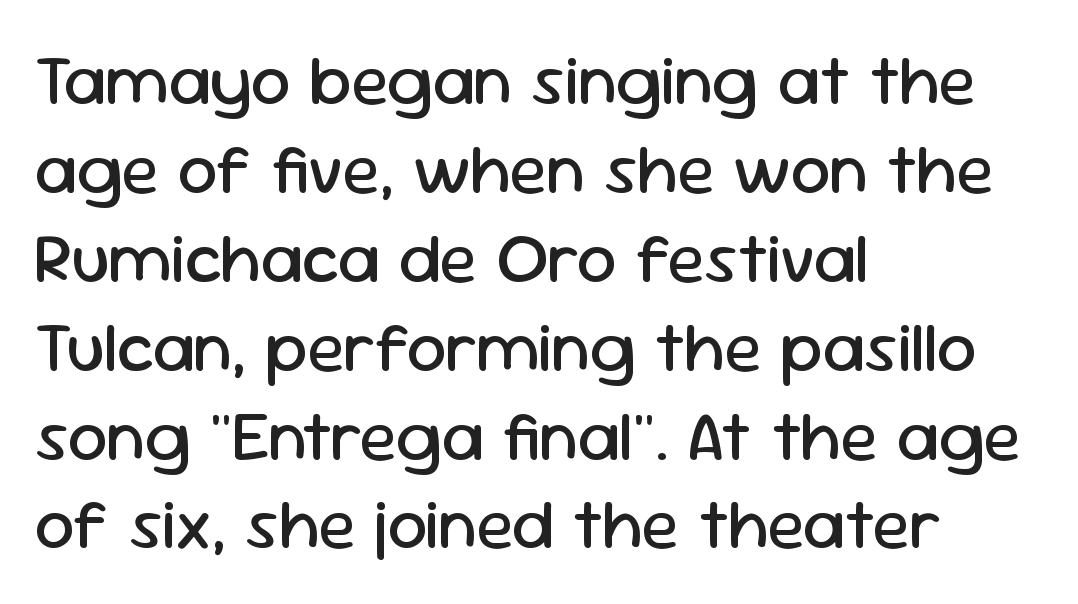
Is there much room between lines? A standard amount, neither cramped nor airy. Short and long lines alike share a common starting point at left. Nothing sits at the stroke ends, so this counts as sans-serif. Plain, unruled lines of type. In terms of letterspacing, this is plain default setting.
